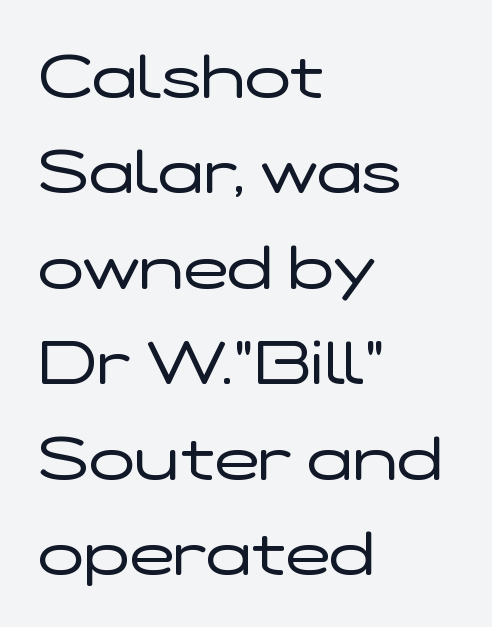
Q: Is the text bold? A: No.
Q: Is the text italic (slanted)? A: No, it is upright.
Q: Is the typeface a serif or a sans-serif typeface? A: Sans-serif.
Q: Is the text underlined? A: No.
Q: How is the paragraph aligned? A: Left-aligned.
Q: Is the spacing between letters normal or unusually wide? A: Normal.
Q: Is the spacing between lines tight, normal or loose? A: Normal.
Q: Width (condensed, normal, or wide)? A: Wide.
Q: Stroke contrast? A: Low.
Q: x-height? A: Medium.
Q: Monospaced? A: No.
